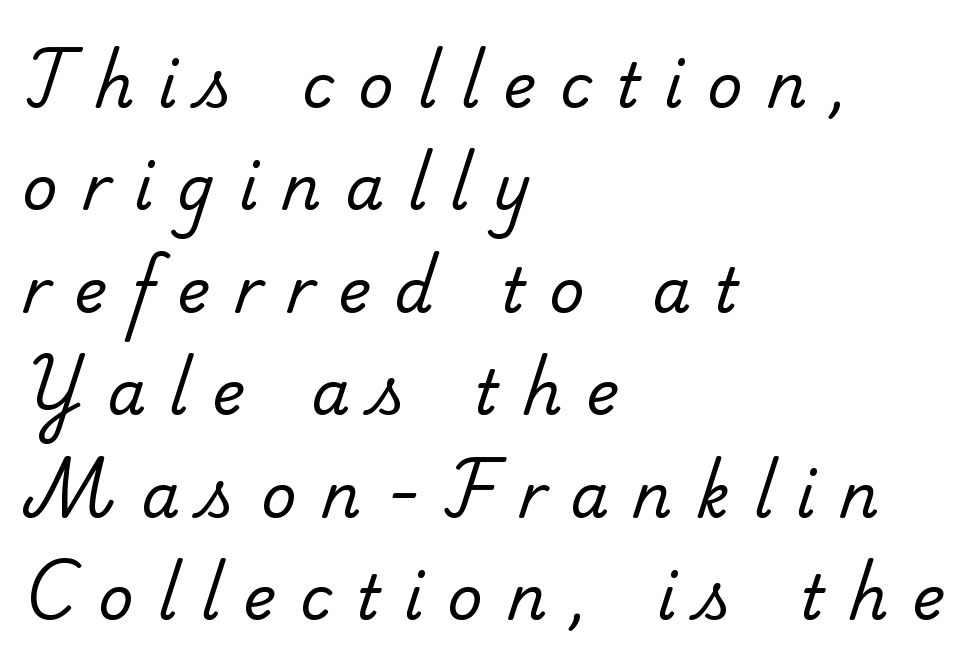
The image shows 61 px regular-weight serif type; set left-aligned, normal line spacing (1.68x), unusually wide letter spacing (+0.4 em), not underlined; low stroke contrast and a small x-height.
